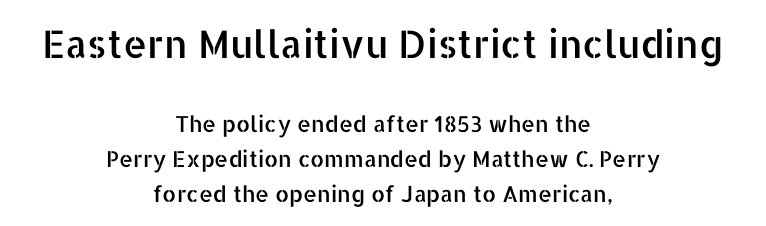
Q: Is the text italic (slanted)? A: No, it is upright.
Q: Is the typeface a serif or a sans-serif typeface? A: Sans-serif.
Q: Is the text underlined? A: No.
Q: How is the paragraph aligned? A: Centered.
Q: Is the spacing between letters normal or unusually wide? A: Normal.
Q: Is the spacing between lines tight, normal or loose? A: Normal.
Q: Which block of text is set in a larger size, the first (top) or the second (bottom)? A: The first (top) one.
Q: Width (condensed, normal, or wide)? A: Normal.
Q: Stroke contrast? A: Low.
Q: x-height? A: Medium.
Q: Monospaced? A: No.
